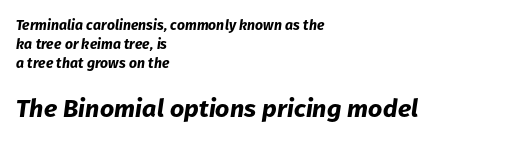
The glyphs look as if they've been sheared to an angle. Is the letter spacing exaggerated? No — it looks like the ordinary default. The space directly below the letters is spotless. Stroke thickness is high; the sample reads as a true bold.
